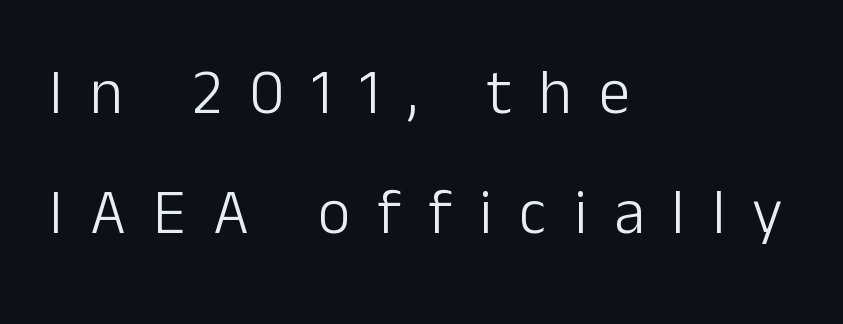
{"serif": "no", "italic": "no", "bold": "no", "weight": "light", "width": "normal", "stroke_contrast": "low", "x_height": "medium", "monospaced": "no", "underline": "no", "align": "left", "line_spacing": "loose", "line_spacing_ratio": 1.9, "letter_spacing": "wide", "letter_spacing_em": 0.43, "glyph_px": 63}
